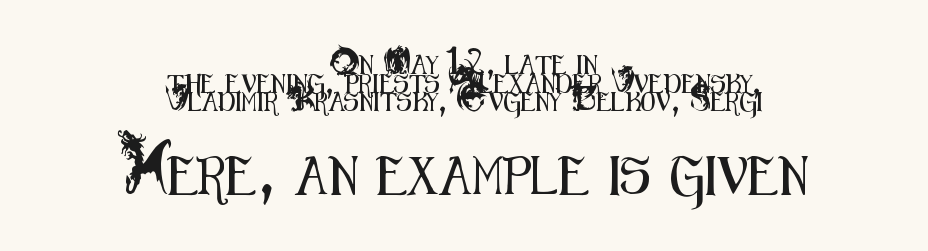
The image shows 38 px condensed sans-serif type, upright; set centered, tight line spacing (0.98x), normal letter spacing, not underlined; the second (bottom) block is 2.0x larger; medium stroke contrast and a small x-height.
